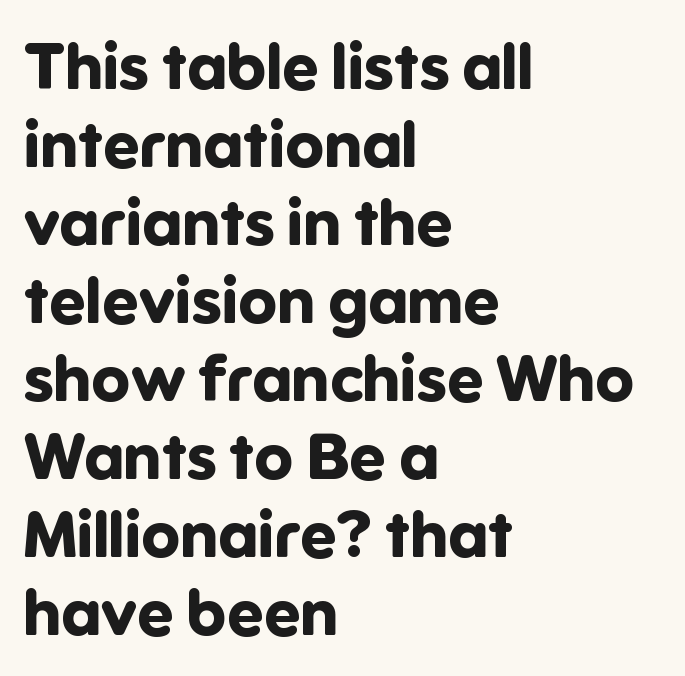
The image shows 65 px bold sans-serif type, upright; set left-aligned, line spacing 1.2x, normal letter spacing, not underlined; low stroke contrast and a medium x-height.
